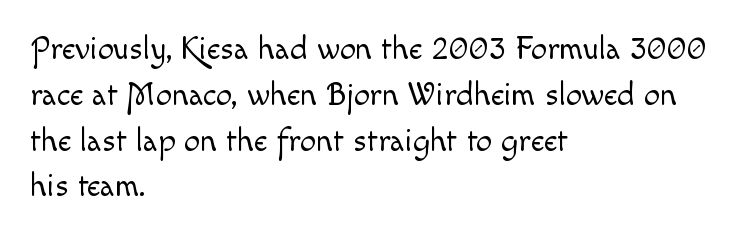
{"italic": "no", "bold": "no", "weight": "light", "width": "normal", "x_height": "small", "monospaced": "no", "underline": "no", "align": "left", "line_spacing": "normal", "line_spacing_ratio": 1.43, "letter_spacing": "normal", "letter_spacing_em": 0.0, "glyph_px": 32}
